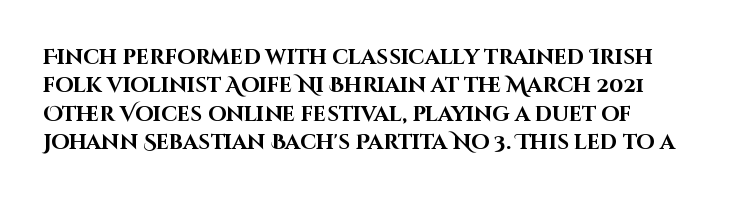
{"italic": "no", "bold": "yes", "underline": "no", "align": "left", "line_spacing": "normal", "line_spacing_ratio": 1.35, "letter_spacing": "normal", "letter_spacing_em": 0.0, "glyph_px": 21}
